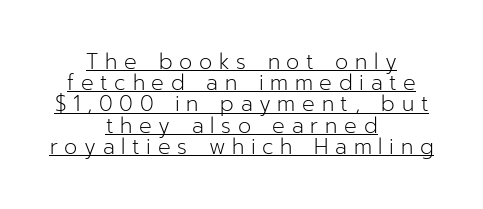
The image shows 21 px text type, upright; set centered, tight line spacing (1.01x), unusually wide letter spacing (+0.32 em), underlined.
